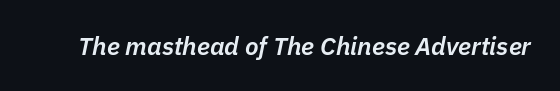
{"italic": "yes", "lean": "right", "slant_degrees": 11, "bold": "semi", "underline": "no", "letter_spacing": "normal", "letter_spacing_em": 0.0, "glyph_px": 25}
